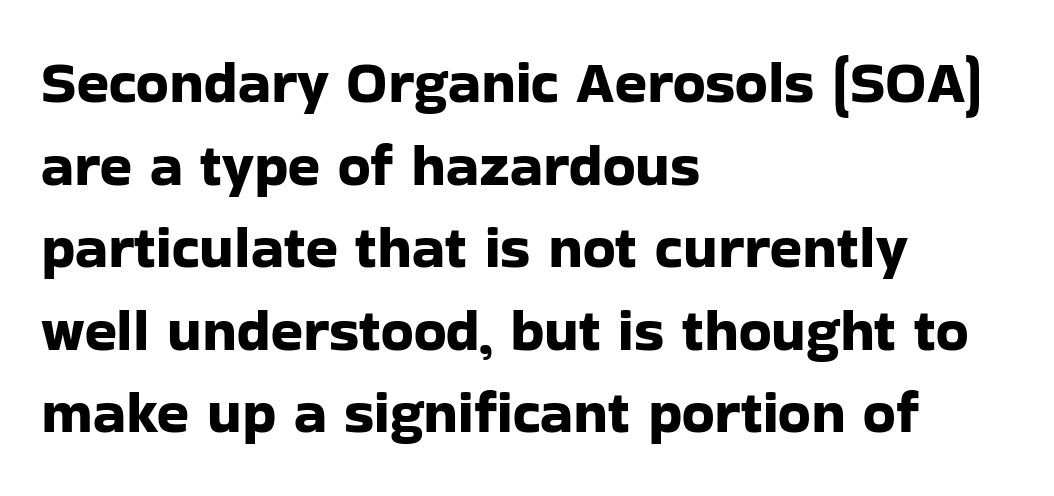
The image shows 59 px sans-serif type, upright; set left-aligned, normal line spacing (1.4x), normal letter spacing, not underlined; low stroke contrast and a medium x-height.
